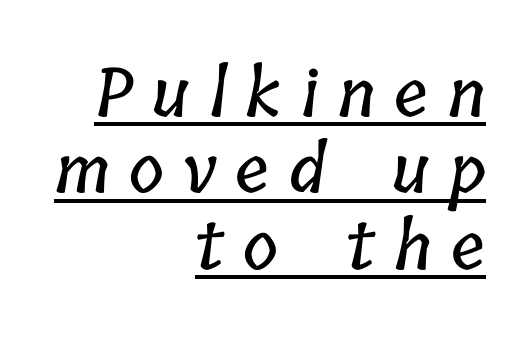
{"width": "condensed", "stroke_contrast": "low", "x_height": "medium", "monospaced": "no", "underline": "yes", "align": "right", "line_spacing": "tight", "line_spacing_ratio": 1.14, "letter_spacing": "wide", "letter_spacing_em": 0.29, "glyph_px": 67}
